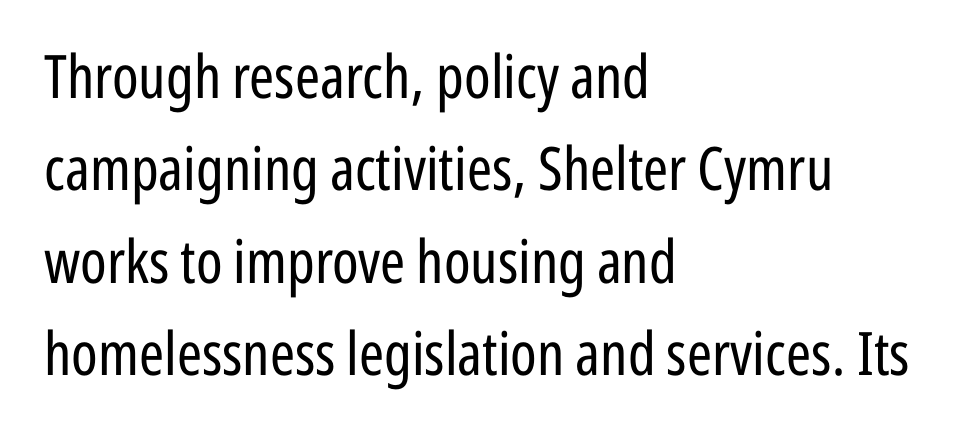
{"serif": "no", "italic": "no", "bold": "no", "weight": "regular", "width": "condensed", "stroke_contrast": "low", "x_height": "medium", "monospaced": "no", "underline": "no", "align": "left", "line_spacing": "normal", "line_spacing_ratio": 1.54, "letter_spacing": "normal", "letter_spacing_em": 0.0, "glyph_px": 60}
